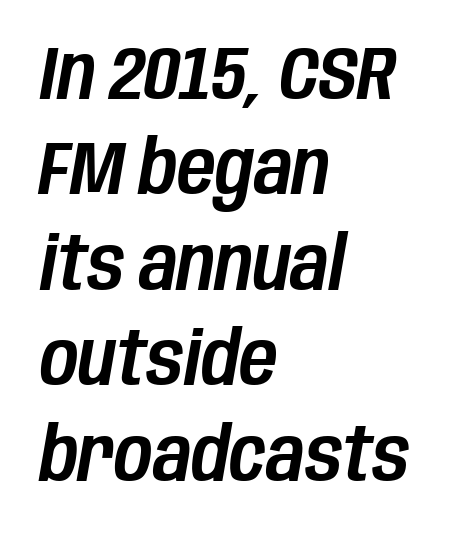
The image shows 74 px condensed type, italic (leaning right); set left-aligned, normal line spacing (1.29x), normal letter spacing, not underlined; low stroke contrast and a large x-height.
